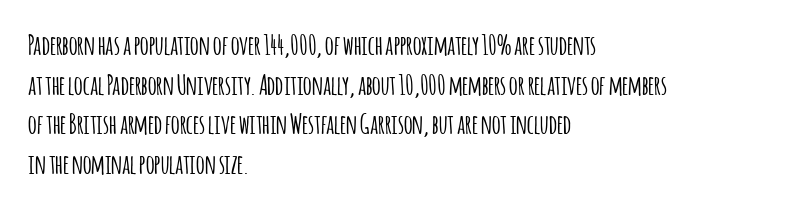
Reading down the column, the eye jumps a familiar distance to each next line. The gaps between neighbouring characters are ordinary and unremarkable. Every character sits straight up, as roman type does. These lines stack with their left ends in a neat column. Bare-footed words on every line.
